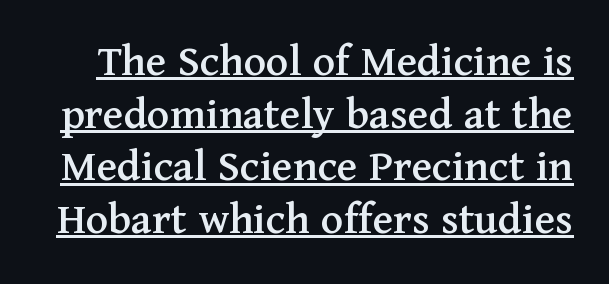
Regarding leading, the lines here are crowded together. A typesetter would label this face a serif. Looks like regular typesetting: each glyph gets only the width it needs. The typesetter has applied underlining to the passage shown. Nothing unusual about the tracking: characters are spaced as the font intends.
